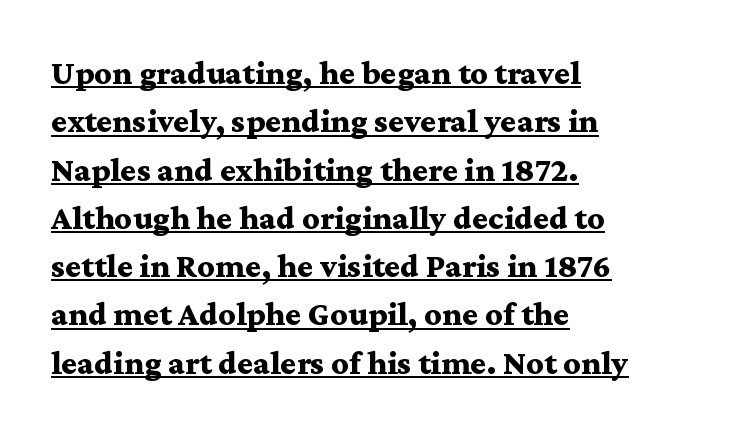
The image shows 34 px bold, wide serif type, upright; set left-aligned, normal line spacing (1.42x), normal letter spacing, underlined; medium stroke contrast and a medium x-height.
